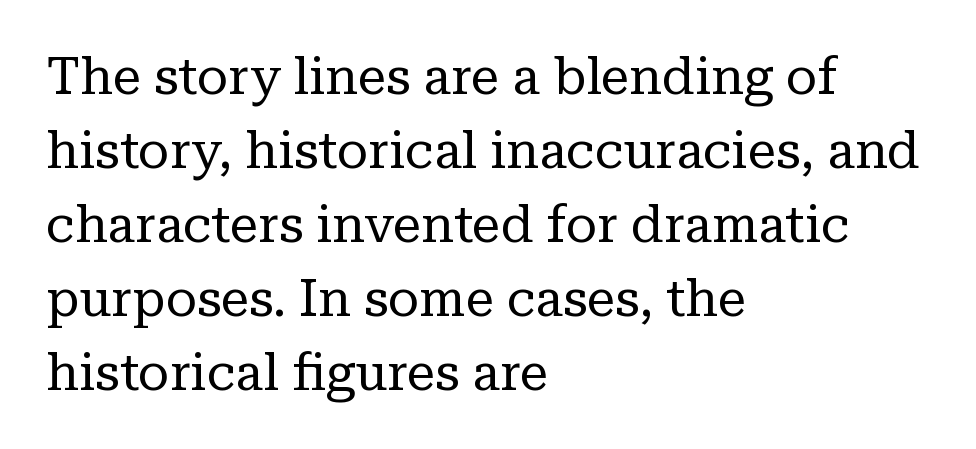
Q: Is the text bold? A: No.
Q: Is the text italic (slanted)? A: No, it is upright.
Q: Is the typeface a serif or a sans-serif typeface? A: Serif.
Q: Is the text underlined? A: No.
Q: How is the paragraph aligned? A: Left-aligned.
Q: Is the spacing between letters normal or unusually wide? A: Normal.
Q: Is the spacing between lines tight, normal or loose? A: Normal.
Q: Width (condensed, normal, or wide)? A: Normal.
Q: Stroke contrast? A: Low.
Q: x-height? A: Medium.
Q: Monospaced? A: No.
